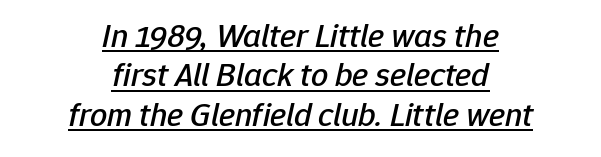
The image shows 34 px text type, italic (leaning right); set centered, line spacing 1.16x, normal letter spacing, underlined; low stroke contrast and a medium x-height.
